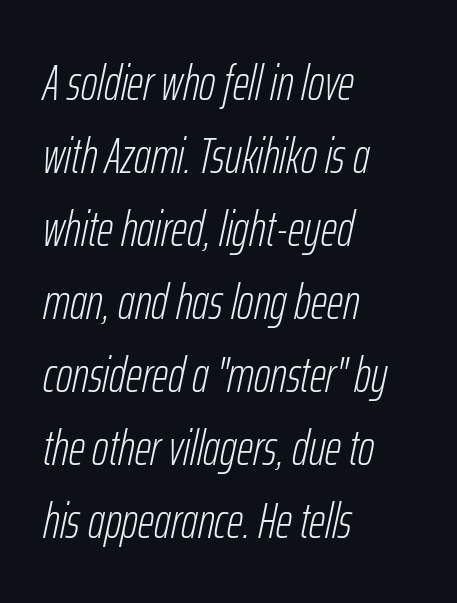
{"italic": "yes", "lean": "right", "slant_degrees": 12, "bold": "no", "weight": "light", "width": "condensed", "stroke_contrast": "low", "x_height": "medium", "monospaced": "no", "underline": "no", "align": "left", "line_spacing": "normal", "line_spacing_ratio": 1.46, "letter_spacing": "normal", "letter_spacing_em": 0.0, "glyph_px": 50}
